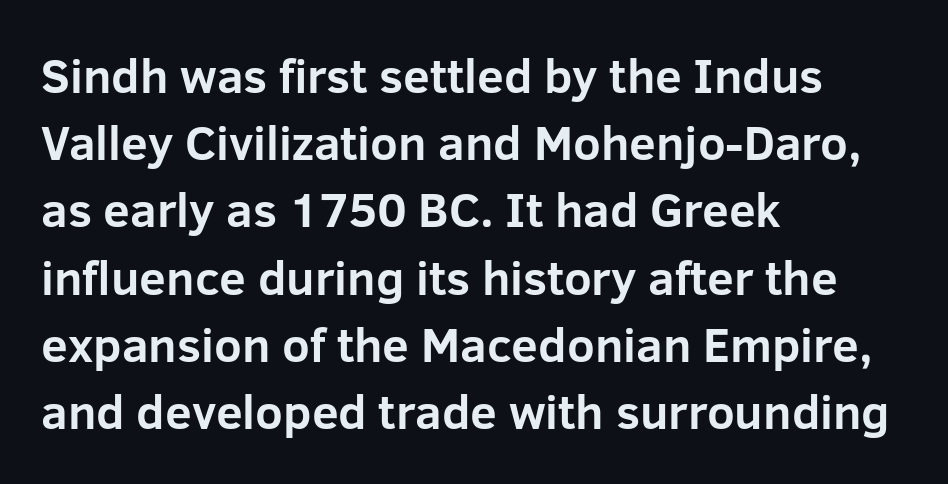
Q: Is the text bold? A: Yes.
Q: Is the text italic (slanted)? A: No, it is upright.
Q: Is the typeface a serif or a sans-serif typeface? A: Sans-serif.
Q: Is the text underlined? A: No.
Q: How is the paragraph aligned? A: Left-aligned.
Q: Is the spacing between letters normal or unusually wide? A: Normal.
Q: Is the spacing between lines tight, normal or loose? A: Normal.
Q: Width (condensed, normal, or wide)? A: Normal.
Q: Stroke contrast? A: Low.
Q: x-height? A: Medium.
Q: Monospaced? A: No.
